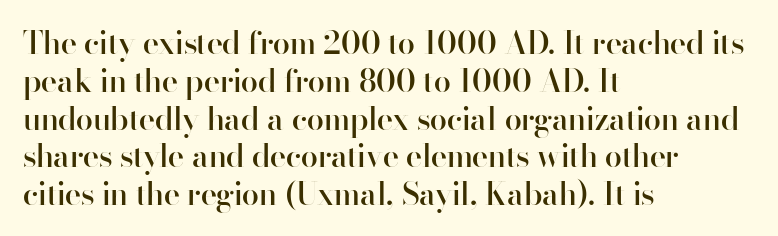
{"serif": "no", "italic": "no", "bold": "semi", "weight": "semibold", "width": "normal", "stroke_contrast": "high", "x_height": "small", "monospaced": "no", "underline": "no", "align": "left", "line_spacing_ratio": 1.22, "letter_spacing": "normal", "letter_spacing_em": 0.0, "glyph_px": 31}
